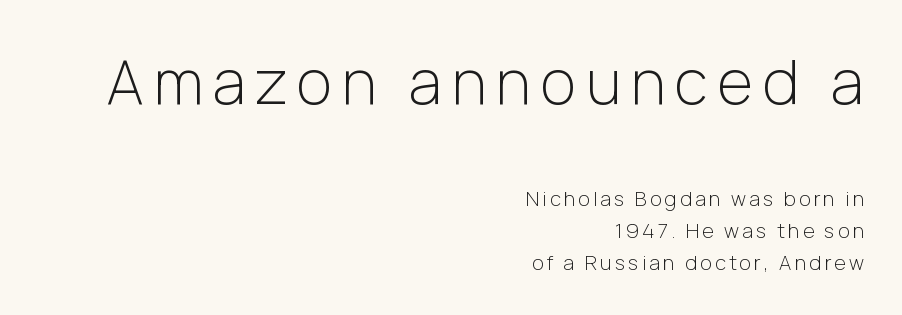
The image shows 61 px light sans-serif type, upright; set right-aligned, normal line spacing (1.6x), not underlined; the first (top) block is 3.05x larger; low stroke contrast and a medium x-height.
